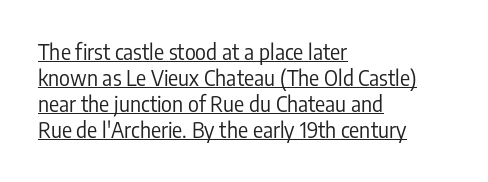
Q: Is the text bold? A: No.
Q: Is the text italic (slanted)? A: No, it is upright.
Q: Is the text underlined? A: Yes.
Q: How is the paragraph aligned? A: Left-aligned.
Q: Is the spacing between letters normal or unusually wide? A: Normal.
